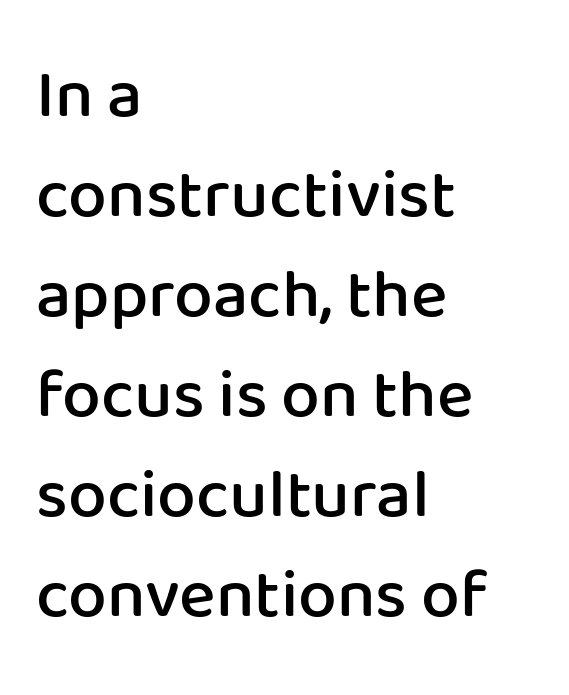
Q: Is the text bold? A: Semi-bold.
Q: Is the text italic (slanted)? A: No, it is upright.
Q: Is the typeface a serif or a sans-serif typeface? A: Sans-serif.
Q: Is the text underlined? A: No.
Q: How is the paragraph aligned? A: Left-aligned.
Q: Is the spacing between letters normal or unusually wide? A: Normal.
Q: Is the spacing between lines tight, normal or loose? A: Normal.
Q: Width (condensed, normal, or wide)? A: Normal.
Q: Stroke contrast? A: Low.
Q: x-height? A: Medium.
Q: Monospaced? A: No.
